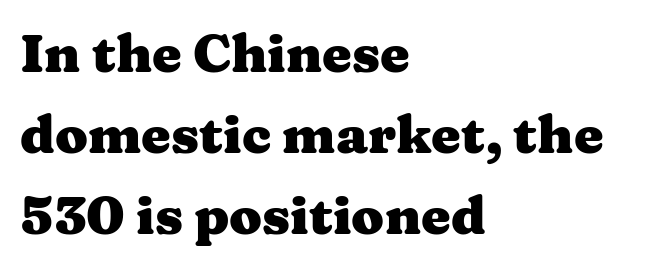
Q: Is the text bold? A: Yes.
Q: Is the text italic (slanted)? A: No, it is upright.
Q: Is the typeface a serif or a sans-serif typeface? A: Serif.
Q: Is the text underlined? A: No.
Q: How is the paragraph aligned? A: Left-aligned.
Q: Is the spacing between letters normal or unusually wide? A: Normal.
Q: Is the spacing between lines tight, normal or loose? A: Normal.
Q: Width (condensed, normal, or wide)? A: Wide.
Q: Stroke contrast? A: Medium.
Q: x-height? A: Medium.
Q: Monospaced? A: No.
